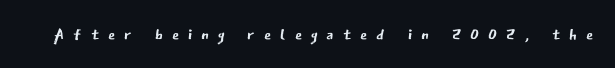
{"italic": "no", "bold": "no", "underline": "no", "letter_spacing": "wide", "letter_spacing_em": 0.39, "glyph_px": 23}
